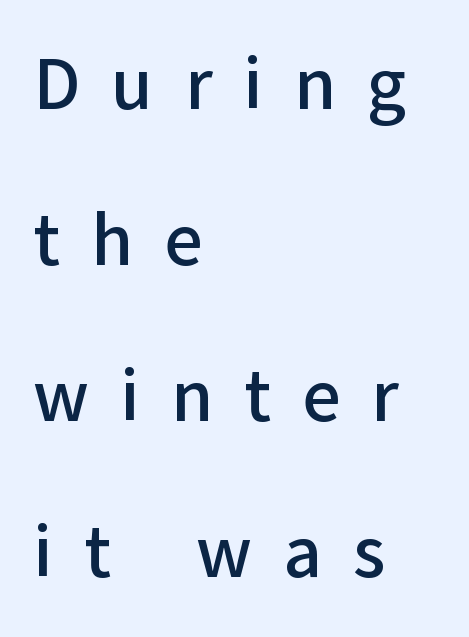
The image shows 74 px sans-serif type, upright; set left-aligned, loose line spacing (2.11x), unusually wide letter spacing (+0.42 em), not underlined; low stroke contrast and a medium x-height.
